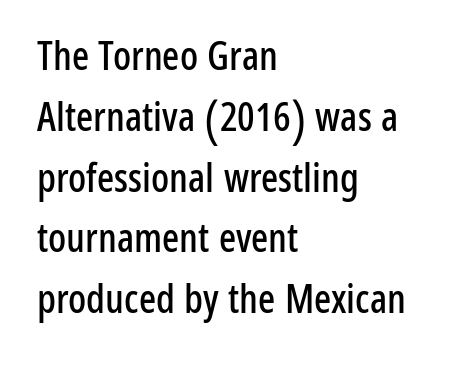
The text was rendered using a sans face with plain stroke endings. Compared with typical paragraphs, the rows here are spaced about the same. Character widths vary here, with narrow letters taking less room than wide ones. Casual observation: everything's shoved over to the left.
